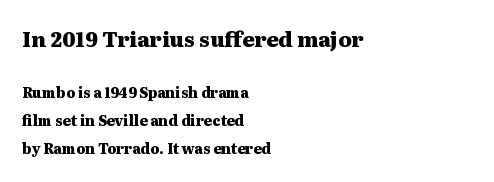
A clean baseline with only descenders dipping below it. Widely set lines give the paragraph a tall, airy silhouette. Reading top to bottom, the characters get smaller at the block break. Which margin do the lines hug? The left one — the right edge is uneven. Is there any slant? The stems are plumb. These words are printed bold, with thick strokes throughout.
